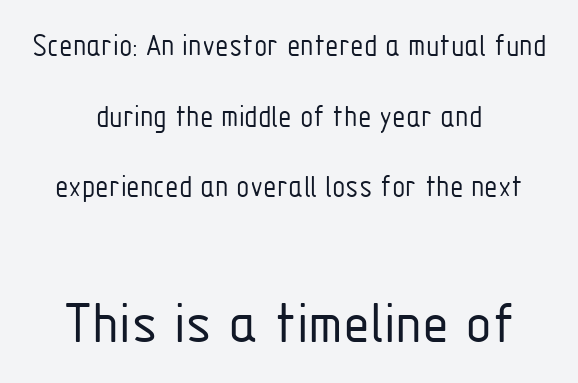
Q: Is the text bold? A: No.
Q: Is the text italic (slanted)? A: No, it is upright.
Q: Is the typeface a serif or a sans-serif typeface? A: Sans-serif.
Q: Is the text underlined? A: No.
Q: How is the paragraph aligned? A: Centered.
Q: Is the spacing between letters normal or unusually wide? A: Normal.
Q: Is the spacing between lines tight, normal or loose? A: Loose.
Q: Which block of text is set in a larger size, the first (top) or the second (bottom)? A: The second (bottom) one.
Q: Width (condensed, normal, or wide)? A: Condensed.
Q: Stroke contrast? A: Low.
Q: x-height? A: Medium.
Q: Monospaced? A: No.
